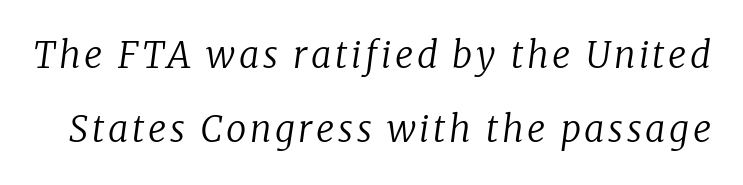
{"serif": "yes", "italic": "yes", "lean": "right", "slant_degrees": 8, "bold": "no", "weight": "regular", "width": "normal", "stroke_contrast": "low", "x_height": "medium", "monospaced": "no", "underline": "no", "line_spacing": "loose", "line_spacing_ratio": 2.06, "glyph_px": 36}
